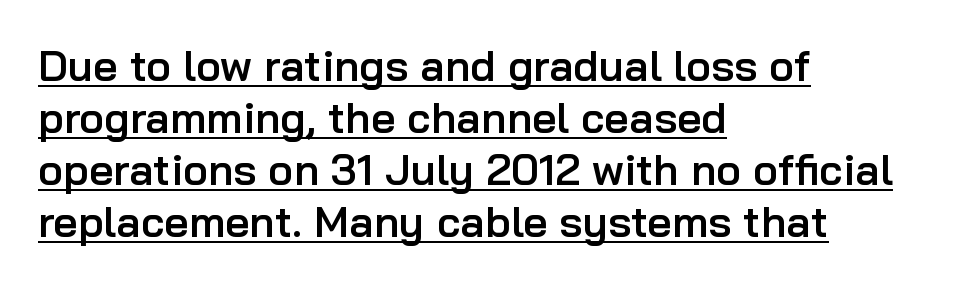
Q: Is the text bold? A: Semi-bold.
Q: Is the text italic (slanted)? A: No, it is upright.
Q: Is the typeface a serif or a sans-serif typeface? A: Sans-serif.
Q: Is the text underlined? A: Yes.
Q: How is the paragraph aligned? A: Left-aligned.
Q: Is the spacing between letters normal or unusually wide? A: Normal.
Q: Width (condensed, normal, or wide)? A: Normal.
Q: Stroke contrast? A: Low.
Q: x-height? A: Medium.
Q: Monospaced? A: No.
